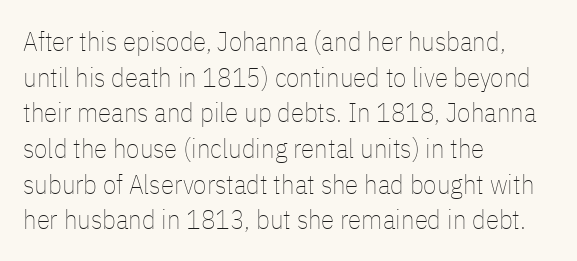
{"italic": "no", "bold": "no", "underline": "no", "align": "left", "line_spacing": "normal", "line_spacing_ratio": 1.32, "letter_spacing": "normal", "letter_spacing_em": 0.0, "glyph_px": 27}
